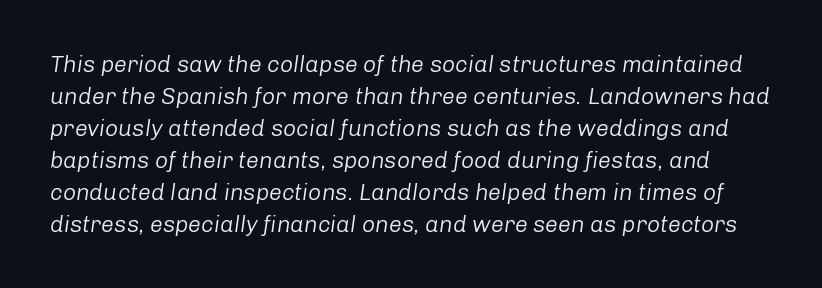
The image shows 23 px text type, italic (leaning right); set normal line spacing (1.39x), normal letter spacing, not underlined.
